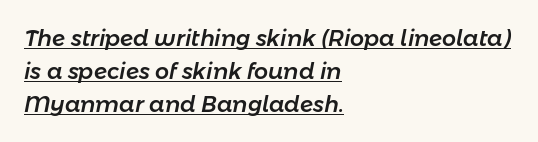
Baseline-to-baseline distance is the conventional proportion of letter height. Does the copy run flush right? No — it runs flush left. Style check: oblique. Short note: letters normally spaced. Looks like someone drew a line under every word here.
